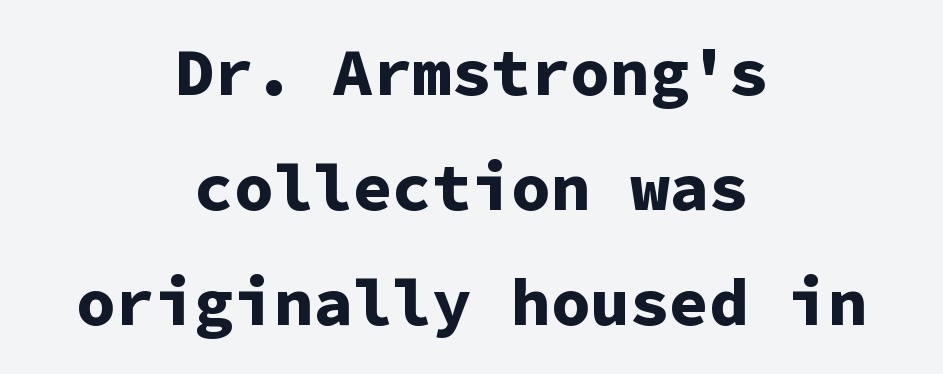
Q: Is the text bold? A: Yes.
Q: Is the text italic (slanted)? A: No, it is upright.
Q: Is the typeface a serif or a sans-serif typeface? A: Sans-serif.
Q: Is the text underlined? A: No.
Q: How is the paragraph aligned? A: Centered.
Q: Is the spacing between letters normal or unusually wide? A: Normal.
Q: Width (condensed, normal, or wide)? A: Normal.
Q: Stroke contrast? A: Low.
Q: x-height? A: Medium.
Q: Monospaced? A: Yes.
